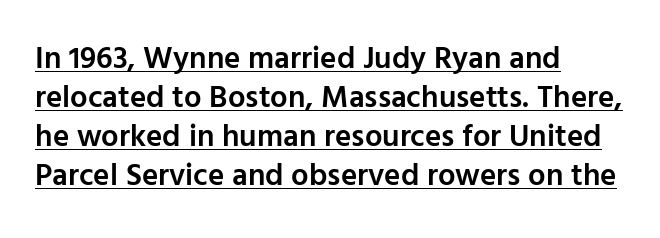
{"serif": "no", "italic": "no", "bold": "semi", "weight": "semibold", "width": "normal", "stroke_contrast": "low", "x_height": "medium", "monospaced": "no", "underline": "yes", "align": "left", "line_spacing": "normal", "line_spacing_ratio": 1.26, "letter_spacing": "normal", "letter_spacing_em": 0.0, "glyph_px": 31}
